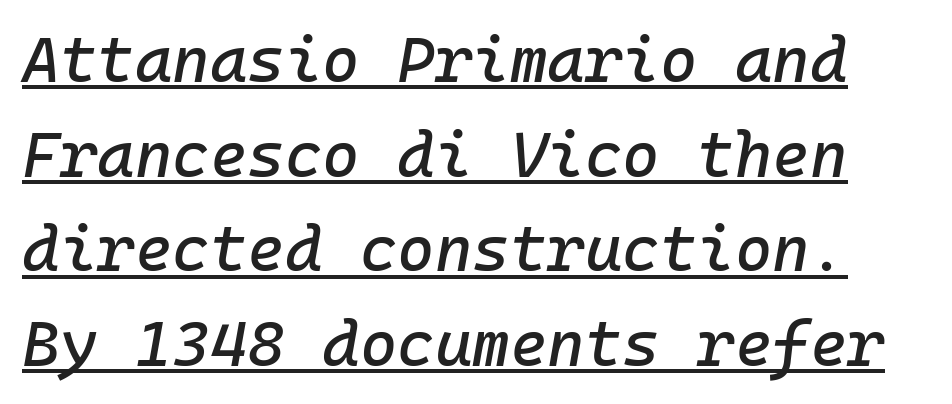
{"italic": "yes", "lean": "right", "slant_degrees": 10, "width": "normal", "stroke_contrast": "low", "x_height": "medium", "monospaced": "yes", "underline": "yes", "line_spacing": "normal", "line_spacing_ratio": 1.48, "letter_spacing": "normal", "letter_spacing_em": 0.0, "glyph_px": 64}
